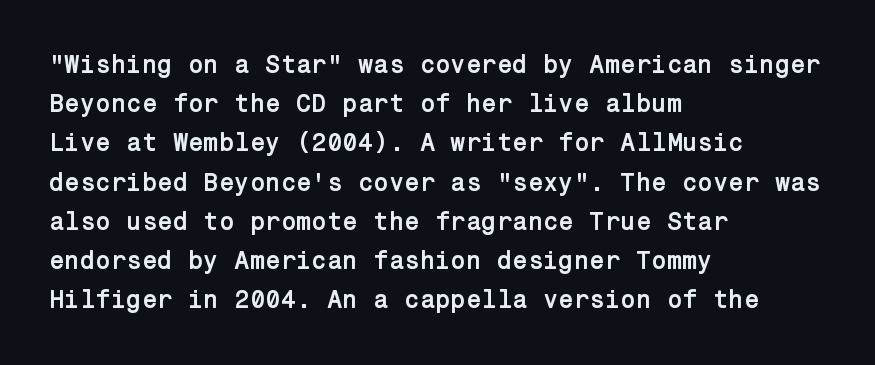
There is no visible air inserted between adjacent glyphs. This sample is left-justified, so line endings fall wherever the words run out. Normally led — the rows are evenly, conventionally spaced. The lettering holds an erect, upright posture throughout.
